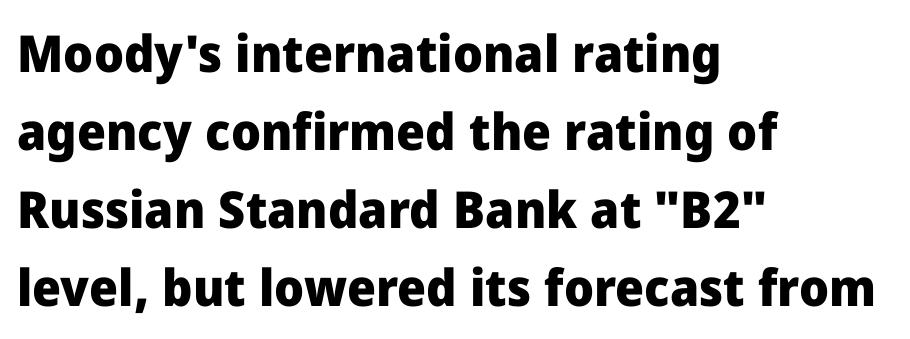
The image shows 51 px heavy sans-serif type, upright; set left-aligned, normal line spacing (1.53x), normal letter spacing, not underlined; low stroke contrast and a medium x-height.
